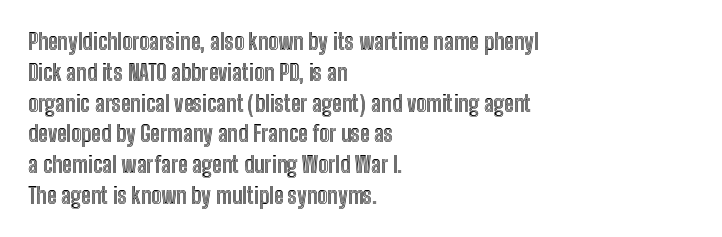
The image shows 22 px text type, upright; set left-aligned, normal line spacing (1.4x), normal letter spacing, not underlined.
